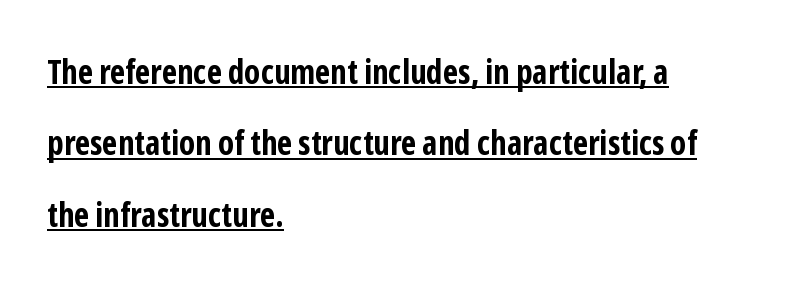
Teacher's note: observe the even left margin — that is flush-left alignment. What's the leading like? Stretched, with rows far apart. The rendering uses a bold face; every stroke is thick and dark. A typographer would call this underscored text. Each letter keeps its own natural width here, so spacing adapts to shape.
